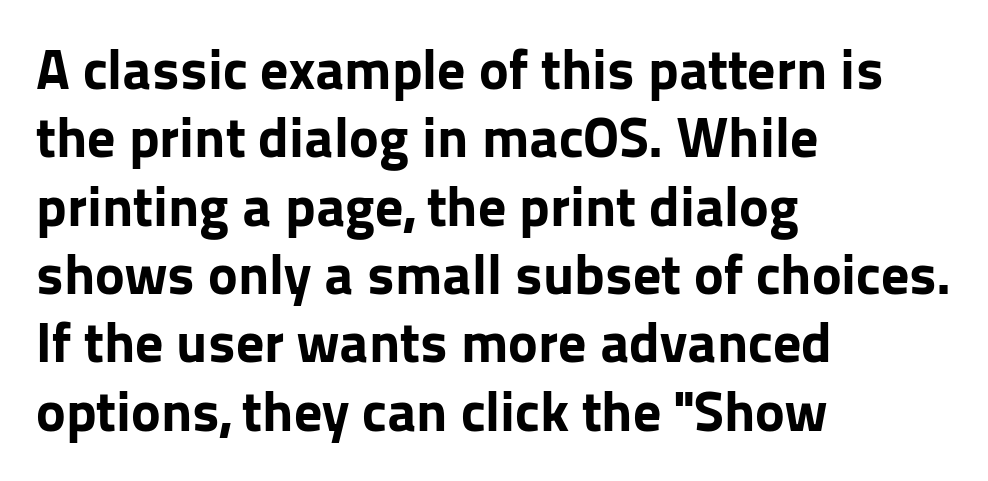
{"serif": "no", "italic": "no", "bold": "yes", "weight": "bold", "width": "normal", "stroke_contrast": "low", "x_height": "medium", "monospaced": "no", "underline": "no", "align": "left", "line_spacing_ratio": 1.22, "letter_spacing": "normal", "letter_spacing_em": 0.0, "glyph_px": 56}
